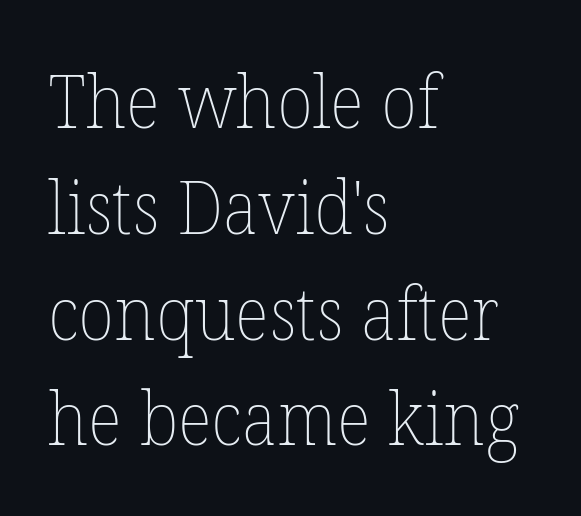
A clean baseline with only descenders dipping below it. A quiet, ordinary-to-light weight characterises the typeface. The tracking reads as untouched default to a designer's eye. Regular leading. Upright lettering throughout. Note the varied advance widths — an 'i' is clearly narrower than an 'm'.
